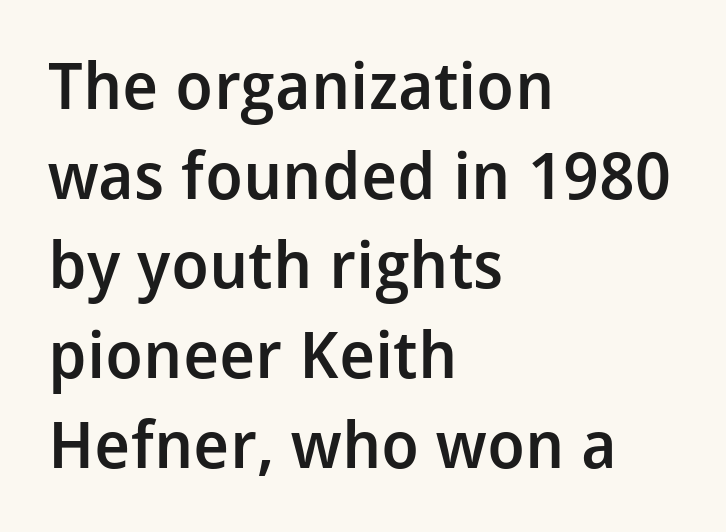
The image shows 65 px semibold sans-serif type, upright; set left-aligned, normal line spacing (1.38x), normal letter spacing, not underlined; low stroke contrast and a medium x-height.
